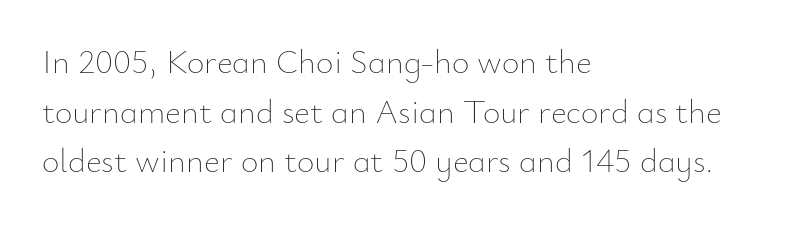
The image shows 34 px thin type, upright; set left-aligned, normal line spacing (1.46x), normal letter spacing, not underlined; low stroke contrast and a small x-height.
